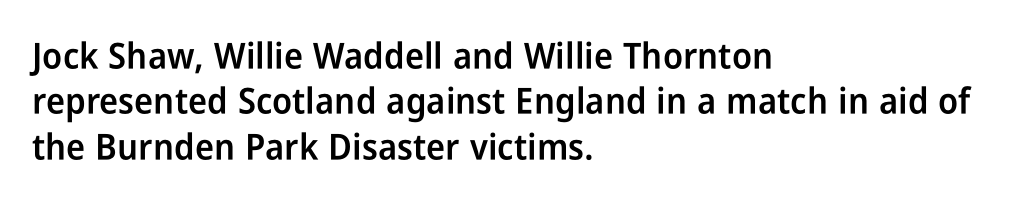
Q: Is the text bold? A: Semi-bold.
Q: Is the text italic (slanted)? A: No, it is upright.
Q: Is the typeface a serif or a sans-serif typeface? A: Sans-serif.
Q: Is the text underlined? A: No.
Q: How is the paragraph aligned? A: Left-aligned.
Q: Is the spacing between letters normal or unusually wide? A: Normal.
Q: Is the spacing between lines tight, normal or loose? A: Normal.
Q: Width (condensed, normal, or wide)? A: Condensed.
Q: Stroke contrast? A: Low.
Q: x-height? A: Medium.
Q: Monospaced? A: No.
